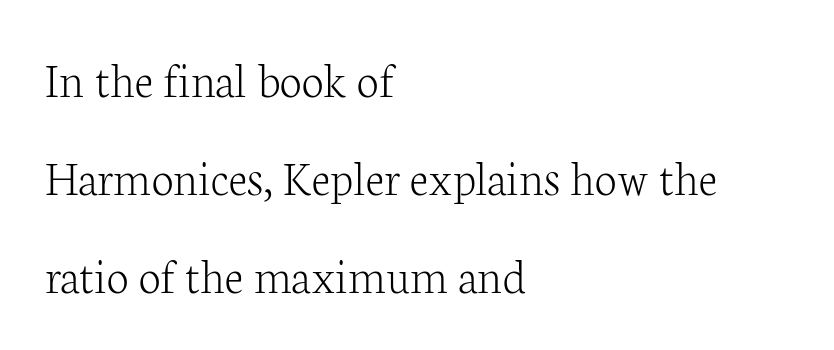
The image shows 50 px light serif type, upright; set left-aligned, loose line spacing (1.96x), normal letter spacing, not underlined; low stroke contrast and a medium x-height.
